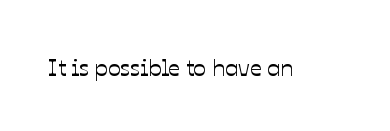
The image shows 24 px text type, upright; set normal letter spacing, not underlined.
